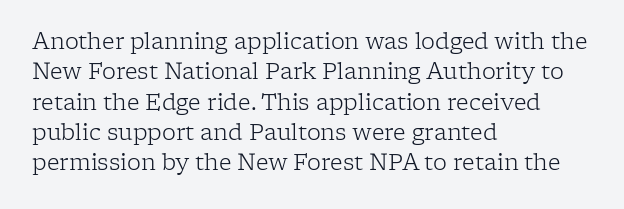
Q: Is the text bold? A: No.
Q: Is the text italic (slanted)? A: No, it is upright.
Q: Is the text underlined? A: No.
Q: How is the paragraph aligned? A: Left-aligned.
Q: Is the spacing between letters normal or unusually wide? A: Normal.
Q: Is the spacing between lines tight, normal or loose? A: Normal.
